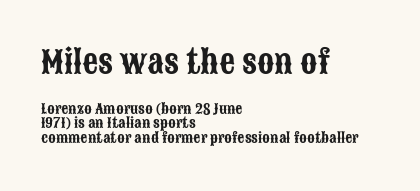
A sans-serif font was chosen for this passage. Is this a fixed-width face? No — the glyphs have proportional, varying widths. Does the copy run flush right? No — it runs flush left. If you drew a line through each stem, it would be perfectly vertical. Rows of type sit shoulder to shoulder in the vertical direction.
